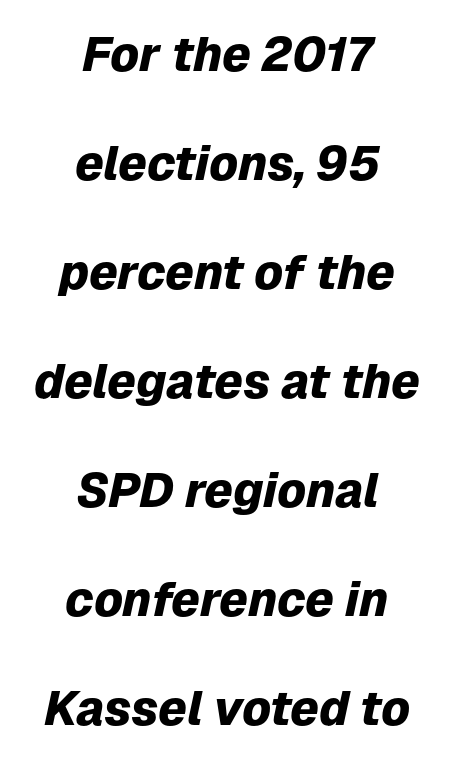
Q: Is the text bold? A: Yes.
Q: Is the text italic (slanted)? A: Yes, it leans right by about 12 degrees.
Q: Is the text underlined? A: No.
Q: How is the paragraph aligned? A: Centered.
Q: Is the spacing between letters normal or unusually wide? A: Normal.
Q: Is the spacing between lines tight, normal or loose? A: Loose.
Q: Width (condensed, normal, or wide)? A: Normal.
Q: Stroke contrast? A: Low.
Q: x-height? A: Medium.
Q: Monospaced? A: No.
